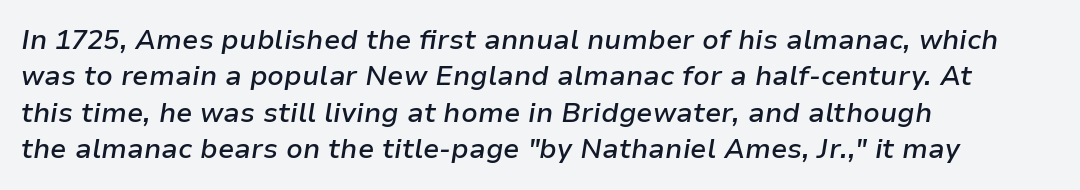
{"italic": "yes", "lean": "right", "slant_degrees": 9, "bold": "semi", "underline": "no", "align": "left", "line_spacing": "normal", "line_spacing_ratio": 1.35, "letter_spacing": "normal", "letter_spacing_em": 0.0, "glyph_px": 27}
